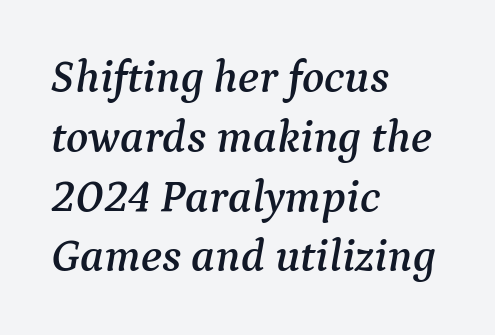
Q: Is the text italic (slanted)? A: Yes, it leans right by about 9 degrees.
Q: Is the typeface a serif or a sans-serif typeface? A: Serif.
Q: Is the text underlined? A: No.
Q: How is the paragraph aligned? A: Left-aligned.
Q: Is the spacing between letters normal or unusually wide? A: Normal.
Q: Is the spacing between lines tight, normal or loose? A: Normal.
Q: Width (condensed, normal, or wide)? A: Normal.
Q: Stroke contrast? A: Medium.
Q: x-height? A: Medium.
Q: Monospaced? A: No.
